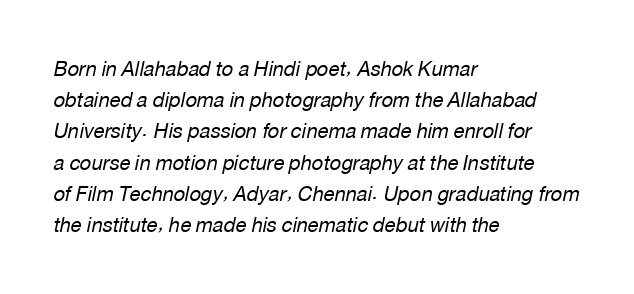
The image shows 20 px text type, italic (leaning right); set left-aligned, normal line spacing (1.56x), normal letter spacing, not underlined.
